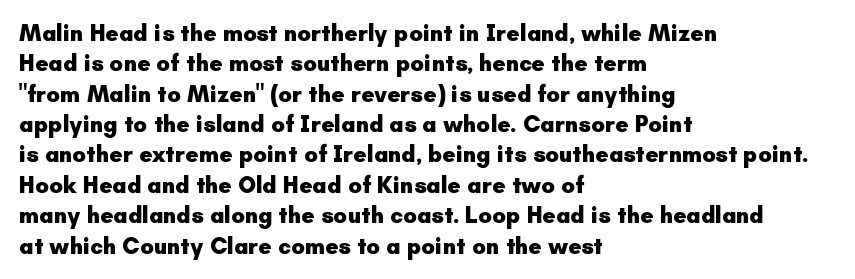
{"italic": "no", "bold": "yes", "underline": "no", "align": "left", "line_spacing": "normal", "line_spacing_ratio": 1.32, "letter_spacing": "normal", "letter_spacing_em": 0.0, "glyph_px": 23}
